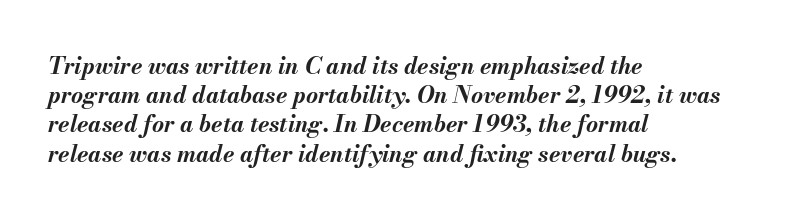
This block has exactly the height ordinary leading produces. The area under the type is left untouched. Weight: bold. Teacher's note: observe the even left margin — that is flush-left alignment. Caption: standard tracking, unaltered.
